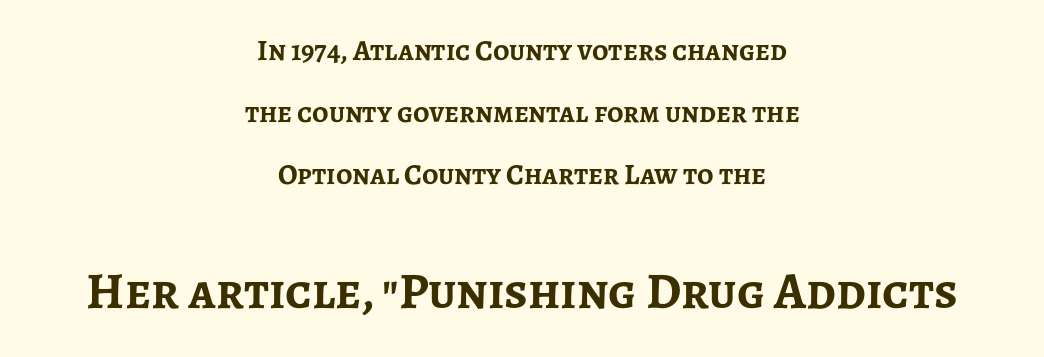
Q: Is the text bold? A: Yes.
Q: Is the text italic (slanted)? A: No, it is upright.
Q: Is the typeface a serif or a sans-serif typeface? A: Sans-serif.
Q: Is the text underlined? A: No.
Q: How is the paragraph aligned? A: Centered.
Q: Is the spacing between letters normal or unusually wide? A: Normal.
Q: Is the spacing between lines tight, normal or loose? A: Loose.
Q: Which block of text is set in a larger size, the first (top) or the second (bottom)? A: The second (bottom) one.
Q: Width (condensed, normal, or wide)? A: Normal.
Q: Stroke contrast? A: Low.
Q: x-height? A: Medium.
Q: Monospaced? A: No.
